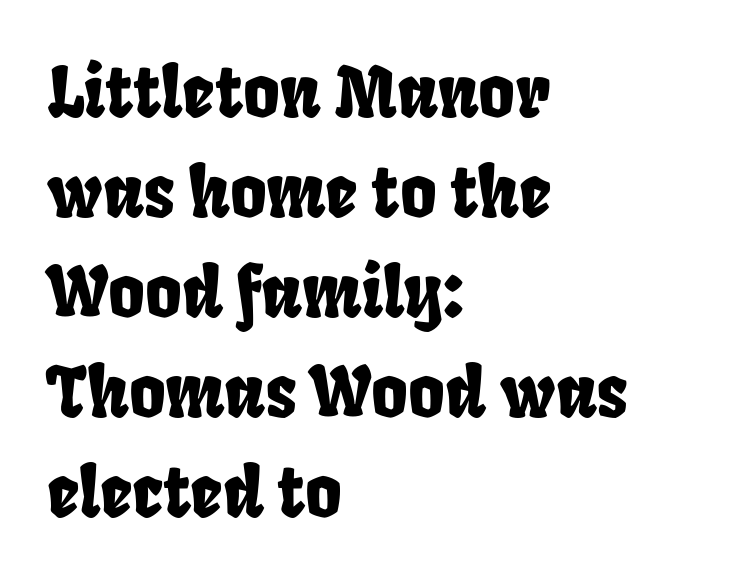
Proportional: the letters do not fall into vertical columns. Students, note that the glyphs here touch the page at normal intervals. The rendering shows plain stroke endings on the letterforms — a sans-serif design. How would I describe the line gaps? Plain and ordinary. Only glyphs here, with clear space below each row. Reading down the block, your eye returns to a fixed left position each line.
